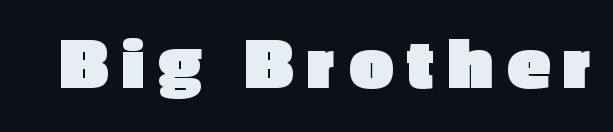
{"serif": "no", "italic": "no", "bold": "yes", "weight": "heavy", "width": "normal", "x_height": "medium", "monospaced": "no", "underline": "no", "glyph_px": 77}
